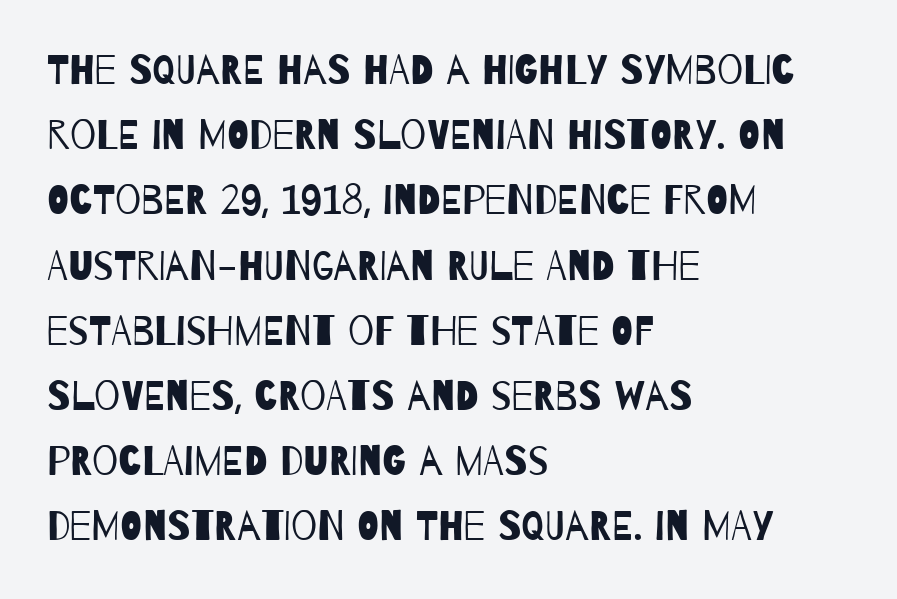
The image shows 41 px regular-weight, condensed sans-serif type; set left-aligned, normal line spacing (1.59x), normal letter spacing, not underlined; low stroke contrast and a large x-height.
